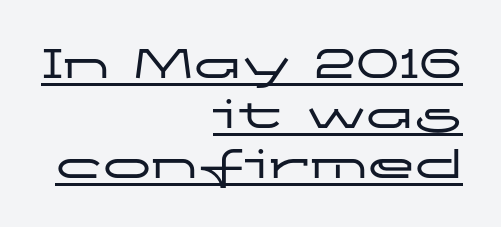
{"serif": "no", "italic": "no", "width": "wide", "stroke_contrast": "low", "x_height": "medium", "monospaced": "no", "underline": "yes", "align": "right", "line_spacing": "tight", "line_spacing_ratio": 1.04, "letter_spacing": "normal", "letter_spacing_em": 0.0, "glyph_px": 48}
